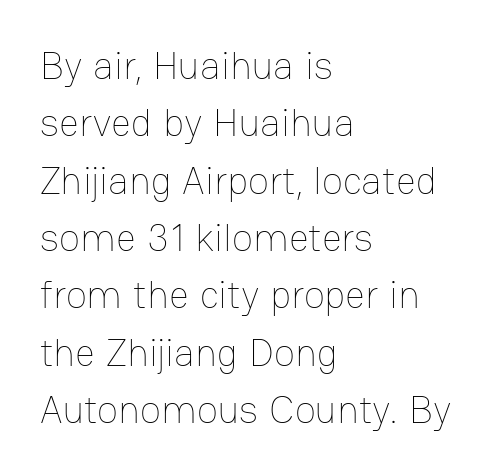
Q: Is the text bold? A: No.
Q: Is the text italic (slanted)? A: No, it is upright.
Q: Is the text underlined? A: No.
Q: How is the paragraph aligned? A: Left-aligned.
Q: Is the spacing between letters normal or unusually wide? A: Normal.
Q: Is the spacing between lines tight, normal or loose? A: Normal.
Q: Width (condensed, normal, or wide)? A: Normal.
Q: Stroke contrast? A: Low.
Q: x-height? A: Medium.
Q: Monospaced? A: No.
